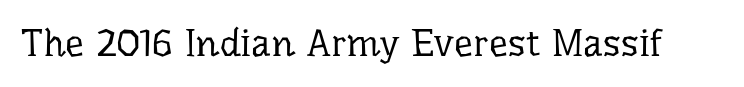
The image shows 38 px regular-weight serif type, upright; set normal letter spacing, not underlined; low stroke contrast and a medium x-height.
